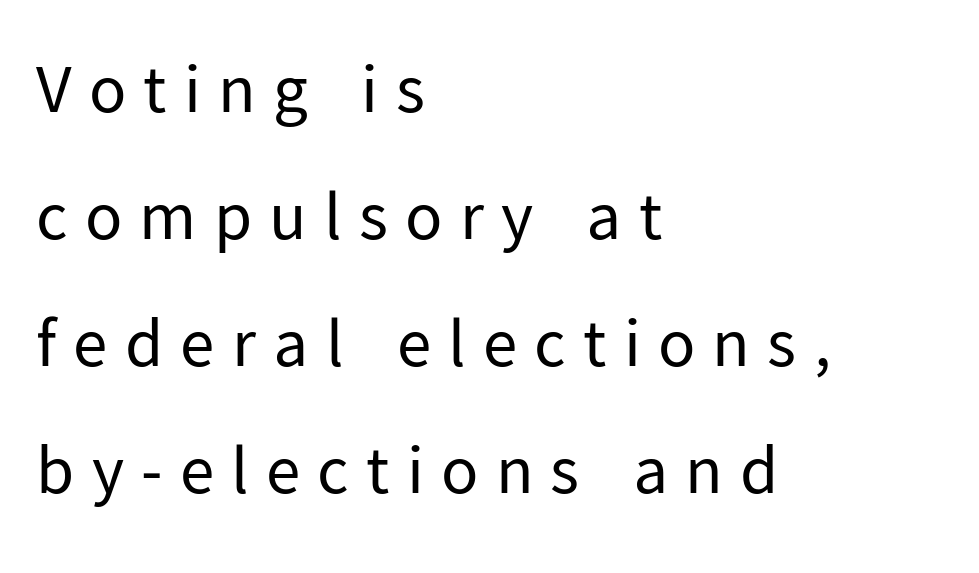
Looks like regular typesetting: each glyph gets only the width it needs. These lines have a slow, spaced-out rhythm from letter to letter. No italicization has been applied; the sample stays upright. Each letter's strokes conclude bluntly, with no projecting serifs. Beneath every word, the page is bare.
